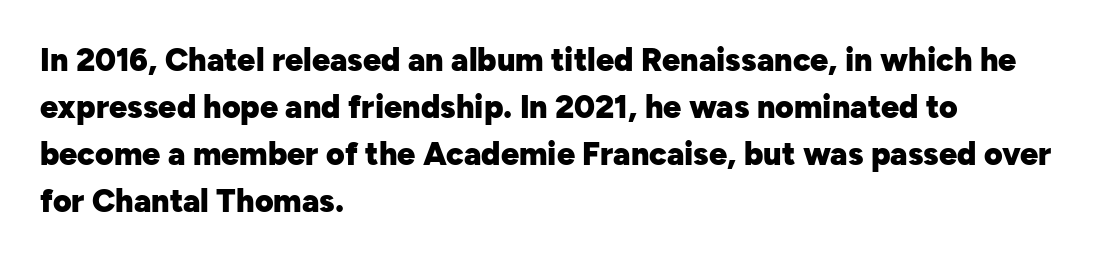
{"serif": "no", "italic": "no", "bold": "yes", "weight": "heavy", "width": "normal", "stroke_contrast": "low", "x_height": "medium", "monospaced": "no", "underline": "no", "align": "left", "line_spacing": "normal", "line_spacing_ratio": 1.47, "letter_spacing": "normal", "letter_spacing_em": 0.0, "glyph_px": 32}
